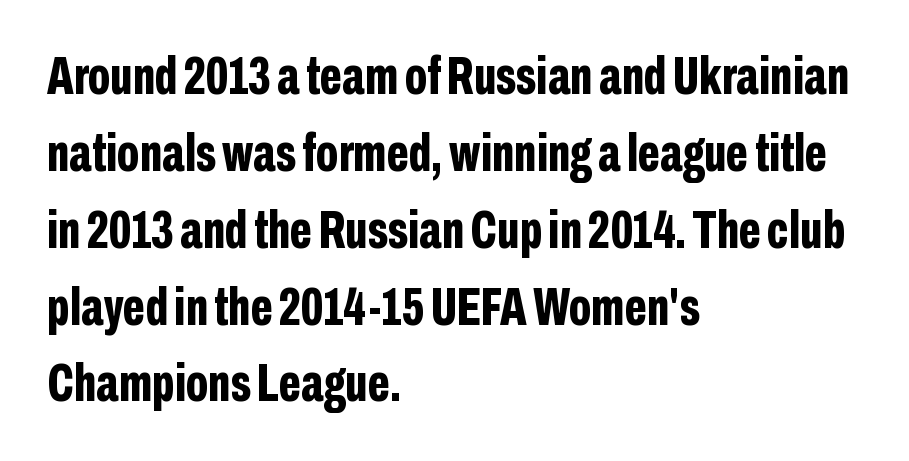
The image shows 53 px bold, condensed sans-serif type, upright; set left-aligned, normal line spacing (1.45x), normal letter spacing, not underlined; low stroke contrast and a medium x-height.
